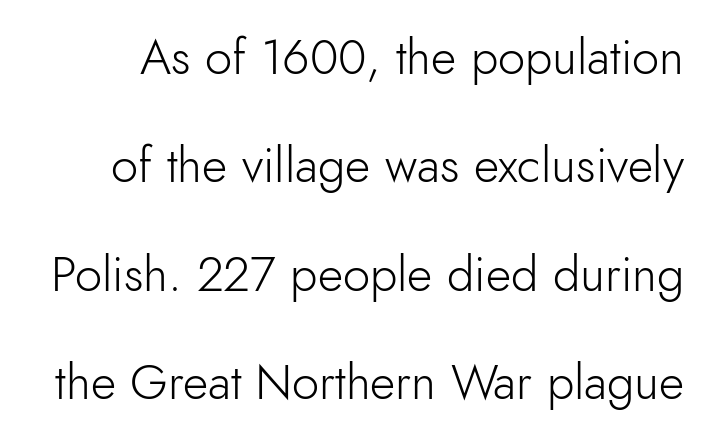
Q: Is the text bold? A: No.
Q: Is the text italic (slanted)? A: No, it is upright.
Q: Is the typeface a serif or a sans-serif typeface? A: Sans-serif.
Q: Is the text underlined? A: No.
Q: Is the spacing between letters normal or unusually wide? A: Normal.
Q: Is the spacing between lines tight, normal or loose? A: Loose.
Q: Width (condensed, normal, or wide)? A: Normal.
Q: Stroke contrast? A: Low.
Q: x-height? A: Small.
Q: Monospaced? A: No.
